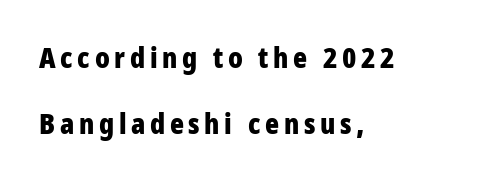
The image shows 29 px bold, condensed sans-serif type, upright; set left-aligned, loose line spacing (2.26x), not underlined; low stroke contrast and a large x-height.
